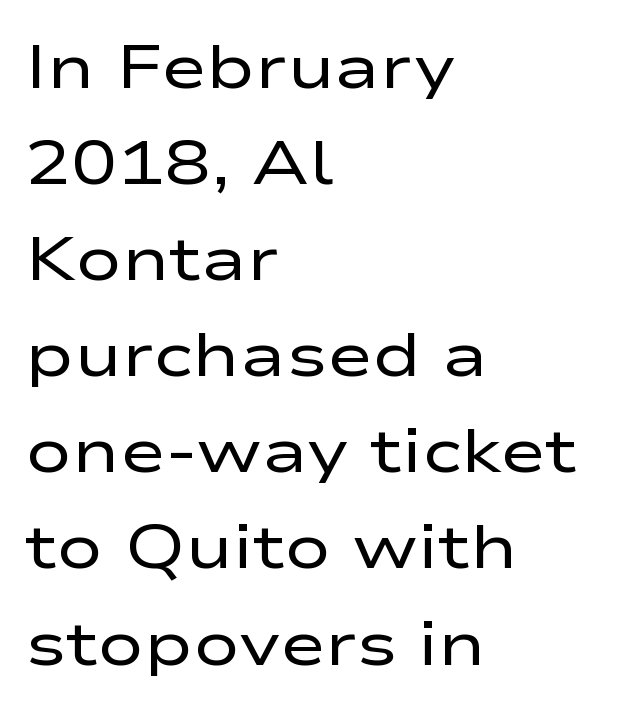
The image shows 62 px regular-weight, wide sans-serif type, upright; set left-aligned, normal line spacing (1.55x), normal letter spacing, not underlined; low stroke contrast and a medium x-height.
